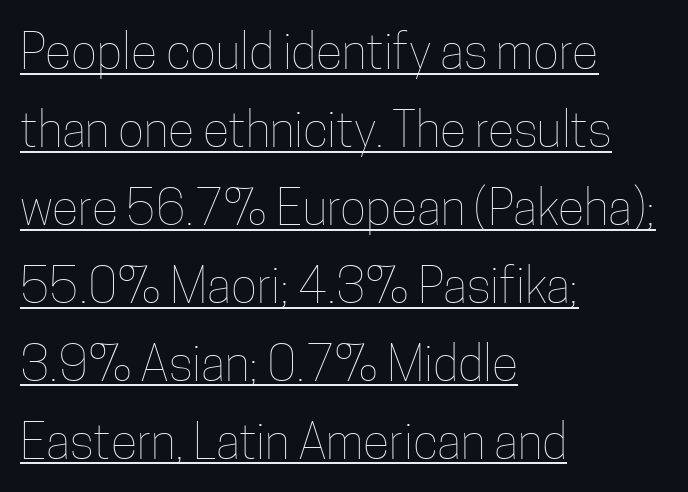
The image shows 49 px thin, condensed type, upright; set left-aligned, normal line spacing (1.59x), normal letter spacing, underlined; low stroke contrast and a medium x-height.
